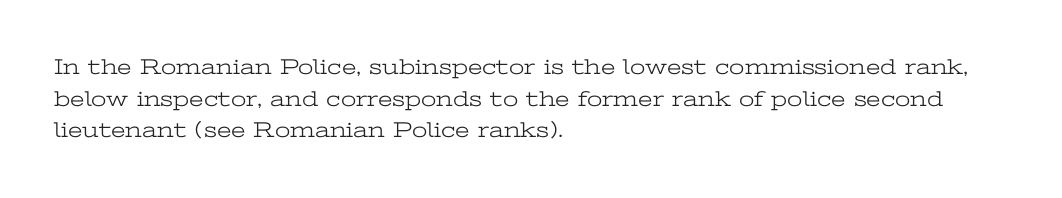
{"italic": "no", "bold": "no", "underline": "no", "align": "left", "line_spacing": "normal", "line_spacing_ratio": 1.44, "letter_spacing": "normal", "letter_spacing_em": 0.0, "glyph_px": 22}
